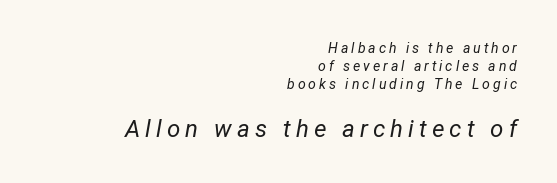
Compared with ordinary roman type, these characters are visibly tilted. The letterforms stand isolated, each surrounded by extra space. The passage shown stacks its lines at a standard gap. Weight: regular or lighter.
